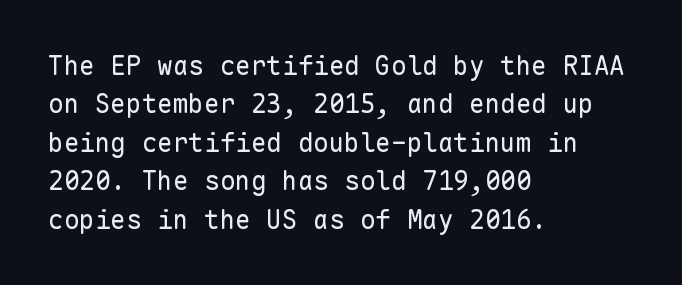
Q: Is the text bold? A: No.
Q: Is the text italic (slanted)? A: No, it is upright.
Q: Is the text underlined? A: No.
Q: How is the paragraph aligned? A: Left-aligned.
Q: Is the spacing between letters normal or unusually wide? A: Normal.
Q: Is the spacing between lines tight, normal or loose? A: Normal.
